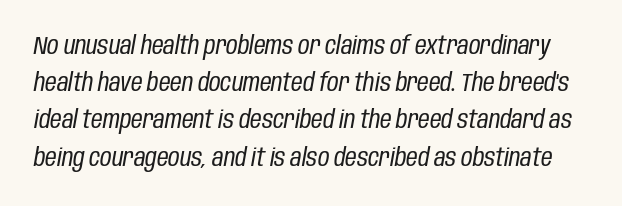
The image shows 25 px text type, italic (leaning right); set normal line spacing (1.49x), normal letter spacing, not underlined.
